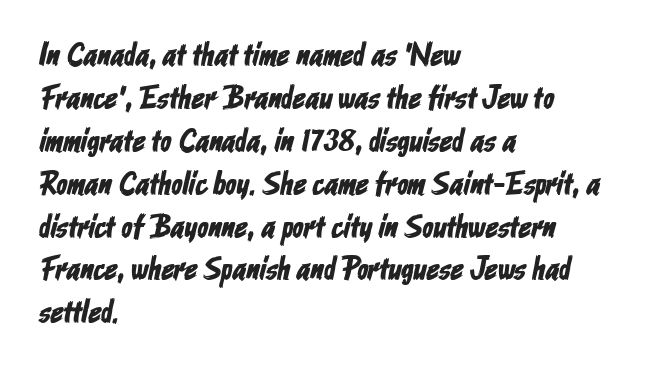
Q: Is the typeface a serif or a sans-serif typeface? A: Sans-serif.
Q: Is the text underlined? A: No.
Q: How is the paragraph aligned? A: Left-aligned.
Q: Is the spacing between letters normal or unusually wide? A: Normal.
Q: Is the spacing between lines tight, normal or loose? A: Normal.
Q: Width (condensed, normal, or wide)? A: Condensed.
Q: Stroke contrast? A: Low.
Q: x-height? A: Medium.
Q: Monospaced? A: No.
